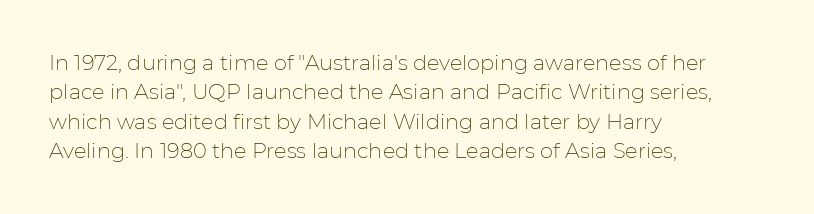
A clean baseline with only descenders dipping below it. If you drew a line through each stem, it would be perfectly vertical. Honestly, the row spacing looks completely unremarkable. Is this a heavy cut? Hardly; it is regular or lighter.
